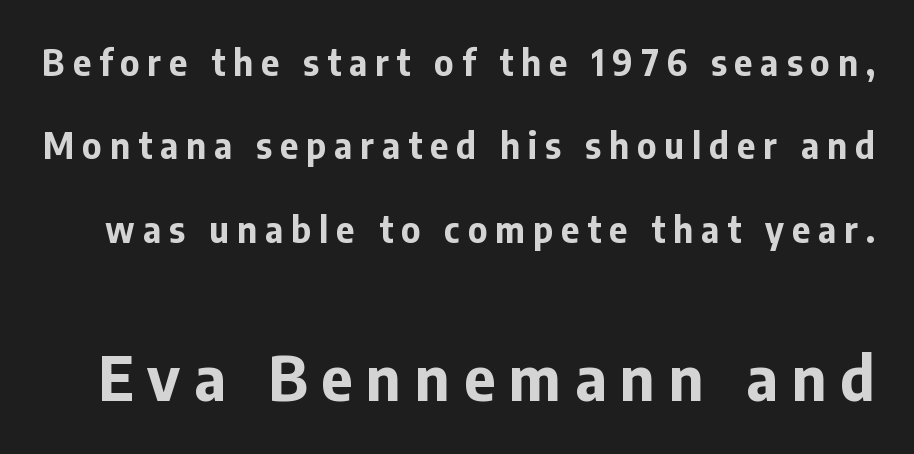
{"serif": "no", "italic": "no", "bold": "yes", "weight": "bold", "width": "normal", "stroke_contrast": "low", "x_height": "medium", "monospaced": "no", "underline": "no", "line_spacing": "loose", "line_spacing_ratio": 2.38, "letter_spacing": "wide", "letter_spacing_em": 0.23, "larger_block": "second", "size_ratio": 1.74, "glyph_px": 61}
